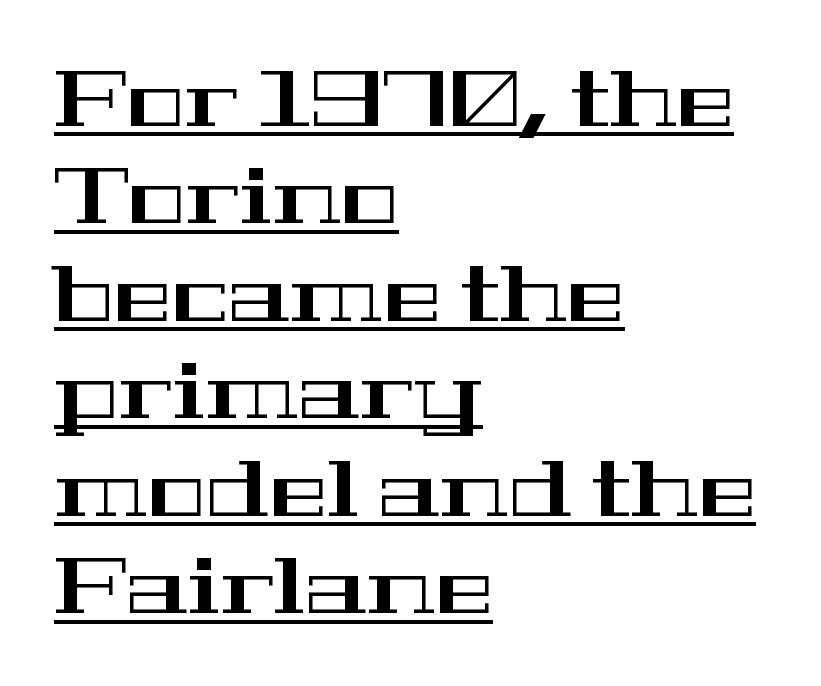
Q: Is the text italic (slanted)? A: No, it is upright.
Q: Is the typeface a serif or a sans-serif typeface? A: Serif.
Q: Is the text underlined? A: Yes.
Q: How is the paragraph aligned? A: Left-aligned.
Q: Is the spacing between letters normal or unusually wide? A: Normal.
Q: Is the spacing between lines tight, normal or loose? A: Normal.
Q: Width (condensed, normal, or wide)? A: Wide.
Q: Stroke contrast? A: High.
Q: x-height? A: Medium.
Q: Monospaced? A: No.
